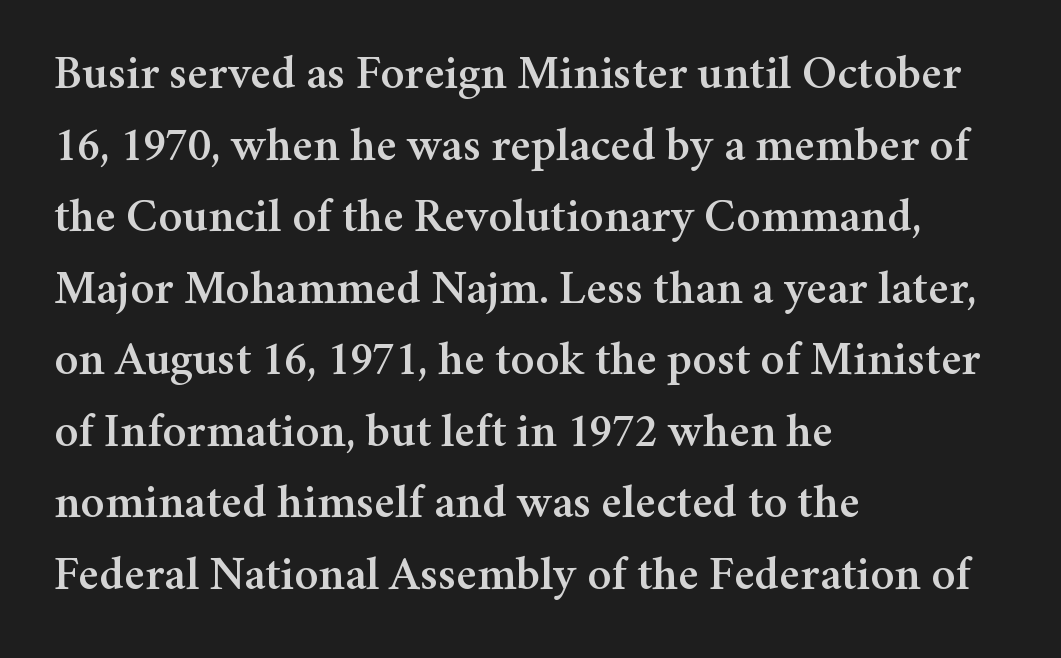
There is no visible air inserted between adjacent glyphs. This is serif lettering, the kind often seen in printed books. The typesetter chose a ragged-right arrangement here. Baseline-to-baseline distance is the conventional proportion of letter height. Proportional: the letters do not fall into vertical columns.
